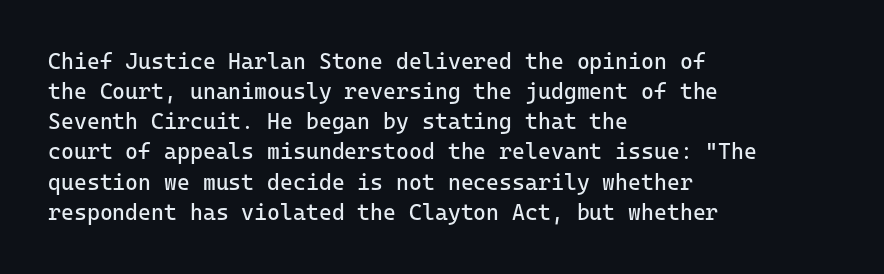
The letterforms sit shoulder to shoulder at normal distance. The space directly below the letters is spotless. Counters stay open thanks to moderate or lighter strokes. The vertical gap from one line to the next is medium. Ascenders rise straight up at ninety degrees. The ragged edge is on the right, which tells us the setting is flush left.
